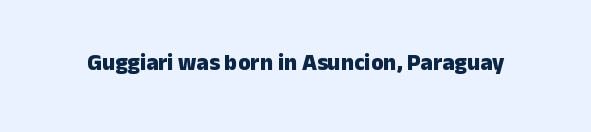
The image shows 23 px bold type, upright; set normal letter spacing, not underlined.
